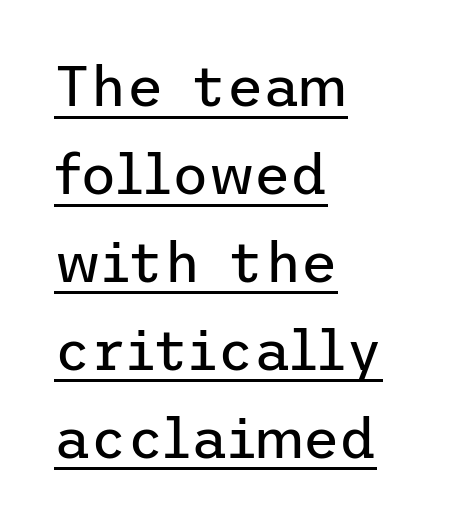
The image shows 56 px regular-weight sans-serif type, upright; set left-aligned, normal line spacing (1.57x), normal letter spacing, underlined; low stroke contrast and a medium x-height.
